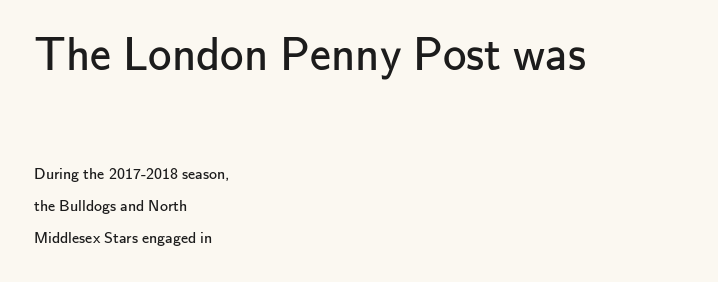
Q: Is the text bold? A: No.
Q: Is the text italic (slanted)? A: No, it is upright.
Q: Is the typeface a serif or a sans-serif typeface? A: Sans-serif.
Q: Is the text underlined? A: No.
Q: How is the paragraph aligned? A: Left-aligned.
Q: Is the spacing between letters normal or unusually wide? A: Normal.
Q: Is the spacing between lines tight, normal or loose? A: Loose.
Q: Which block of text is set in a larger size, the first (top) or the second (bottom)? A: The first (top) one.
Q: Width (condensed, normal, or wide)? A: Normal.
Q: Stroke contrast? A: Low.
Q: x-height? A: Small.
Q: Monospaced? A: No.
